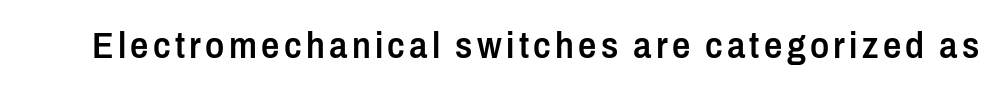
{"serif": "no", "italic": "no", "bold": "semi", "weight": "semibold", "width": "condensed", "stroke_contrast": "low", "x_height": "medium", "monospaced": "no", "underline": "no", "glyph_px": 36}
